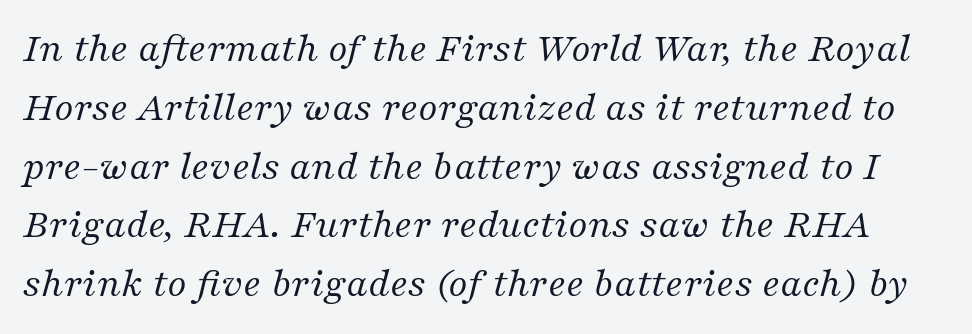
The image shows 42 px regular-weight serif type, italic (leaning right); set normal line spacing (1.4x), normal letter spacing, not underlined; medium stroke contrast and a medium x-height.
